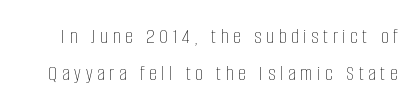
The image shows 22 px text type, upright; set normal line spacing (1.67x), unusually wide letter spacing (+0.21 em), not underlined.
